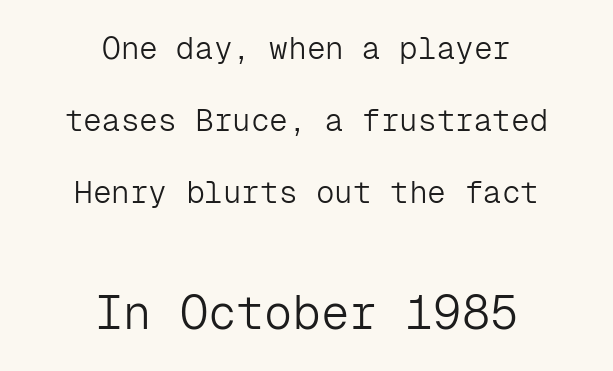
The letters stand straight up with perfectly vertical stems. Vertically, the passage feels expansive, rows floating well apart. Each letter's strokes conclude bluntly, with no projecting serifs. Words float on clear page, feet unadorned.
